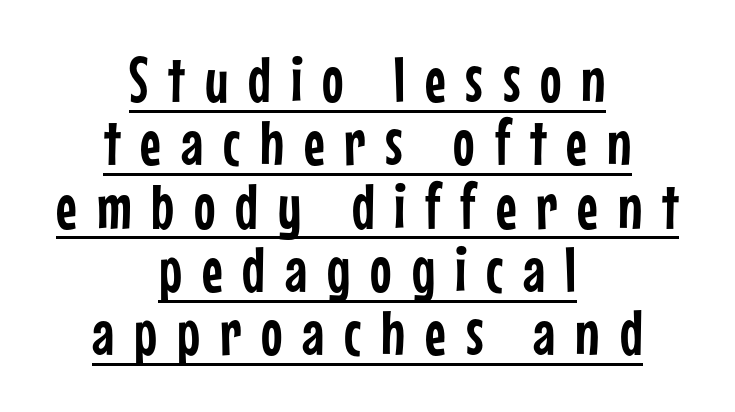
Is there an underline? Yes — a line sits under the letters. Check where the strokes stop: nothing finishes them off — pure sans. Both edges are ragged and mirror each other, which tells us the setting is centered. Words appear elongated and porous because spacing is wide.
